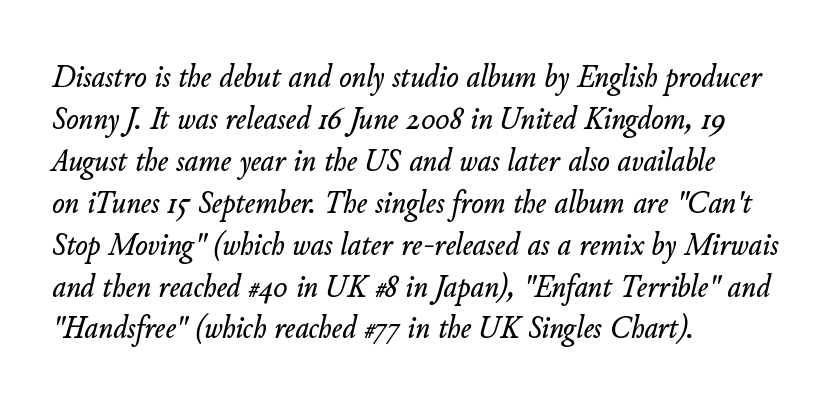
Q: Is the text italic (slanted)? A: Yes, it leans right by about 11 degrees.
Q: Is the text underlined? A: No.
Q: How is the paragraph aligned? A: Left-aligned.
Q: Is the spacing between letters normal or unusually wide? A: Normal.
Q: Is the spacing between lines tight, normal or loose? A: Normal.
Q: Width (condensed, normal, or wide)? A: Normal.
Q: Stroke contrast? A: Low.
Q: x-height? A: Small.
Q: Monospaced? A: No.
